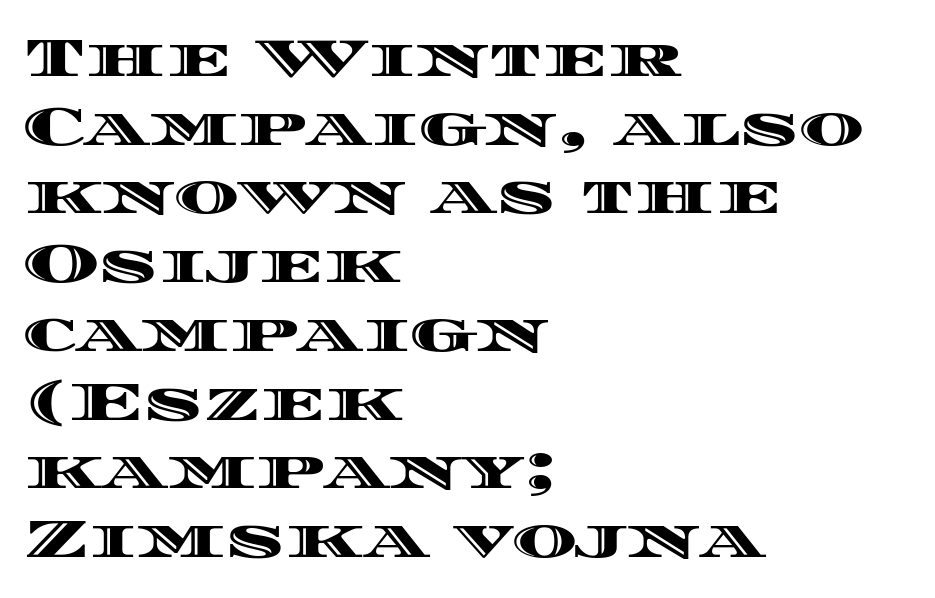
Q: Is the text italic (slanted)? A: No, it is upright.
Q: Is the text underlined? A: No.
Q: How is the paragraph aligned? A: Left-aligned.
Q: Is the spacing between letters normal or unusually wide? A: Normal.
Q: Is the spacing between lines tight, normal or loose? A: Normal.
Q: Width (condensed, normal, or wide)? A: Wide.
Q: x-height? A: Large.
Q: Monospaced? A: No.
